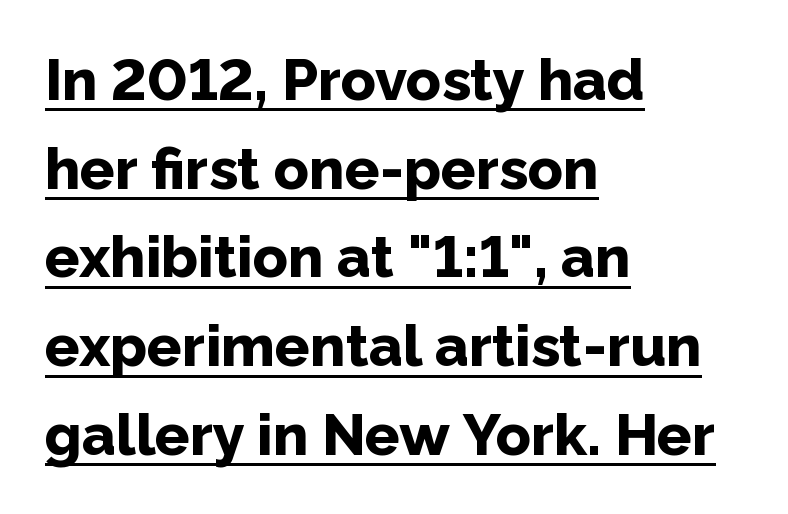
You'd pick this weight for a headline — it's a proper bold. Honestly, the letter spacing is just normal — you wouldn't notice it. The specimen includes a rule beneath the text block's lines. Leftover space on each line is placed entirely after the last word. Font category for this specimen: sans-serif.
